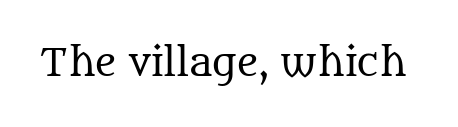
The image shows 37 px regular-weight serif type, upright; set normal letter spacing, not underlined; medium stroke contrast and a large x-height.
